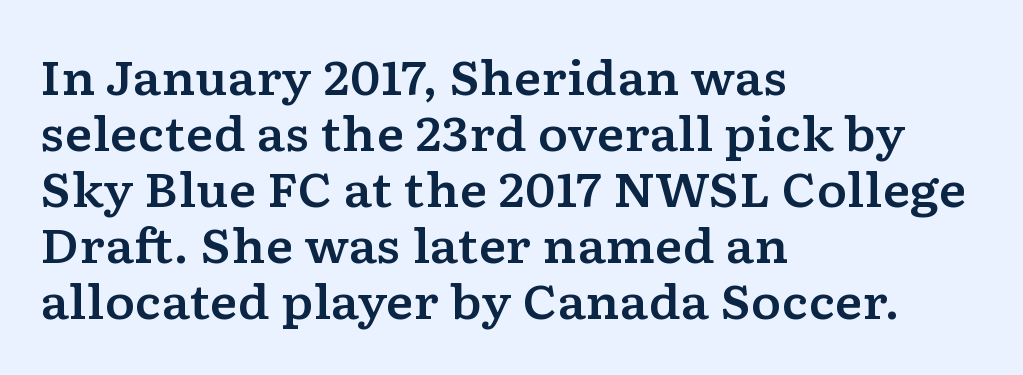
The passage shown has conventional tracking throughout. When letters stand straight like this, we call the style roman or upright. Each letter's strokes conclude with small projecting serifs. Which margin do the lines hug? The left one — the right edge is uneven. The zone under the glyphs is completely vacant. Each letter keeps its own natural width here, so spacing adapts to shape.
